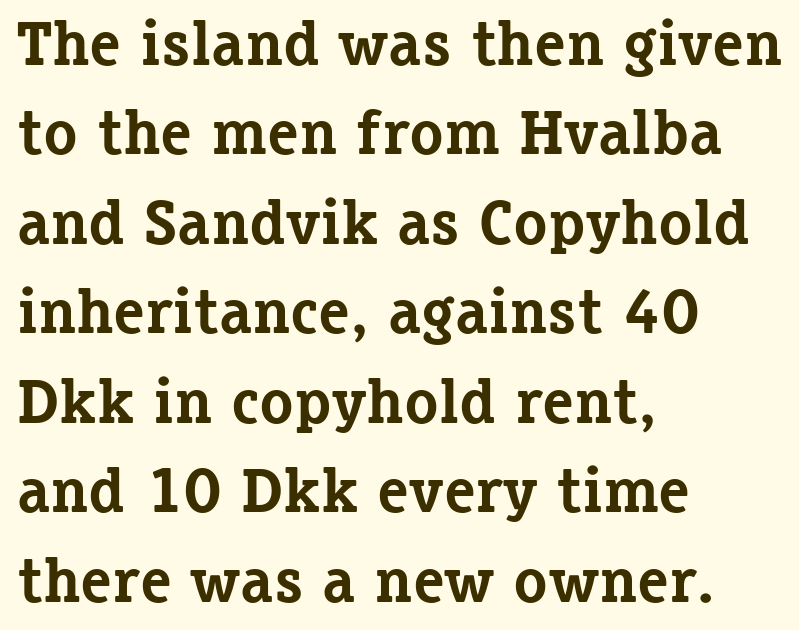
Q: Is the text bold? A: Yes.
Q: Is the text italic (slanted)? A: No, it is upright.
Q: Is the typeface a serif or a sans-serif typeface? A: Serif.
Q: Is the text underlined? A: No.
Q: How is the paragraph aligned? A: Left-aligned.
Q: Is the spacing between letters normal or unusually wide? A: Normal.
Q: Is the spacing between lines tight, normal or loose? A: Normal.
Q: Width (condensed, normal, or wide)? A: Normal.
Q: Stroke contrast? A: Low.
Q: x-height? A: Medium.
Q: Monospaced? A: No.
